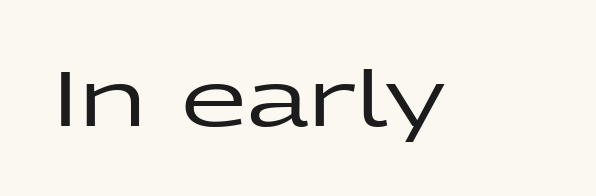
{"serif": "no", "italic": "no", "width": "wide", "stroke_contrast": "low", "x_height": "medium", "monospaced": "no", "underline": "no", "letter_spacing": "normal", "letter_spacing_em": 0.0, "glyph_px": 76}
